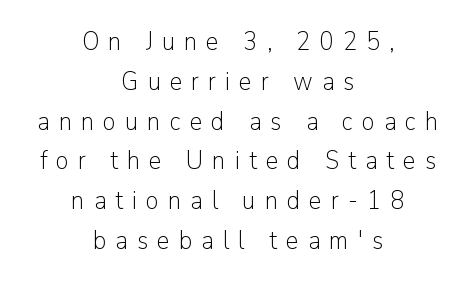
The gap between lines stays unmarked. Weight class: somewhere from thin through regular. Nope, not italic — everything's standing straight. A centered setting, common on invitations and titles, is used for this passage.
